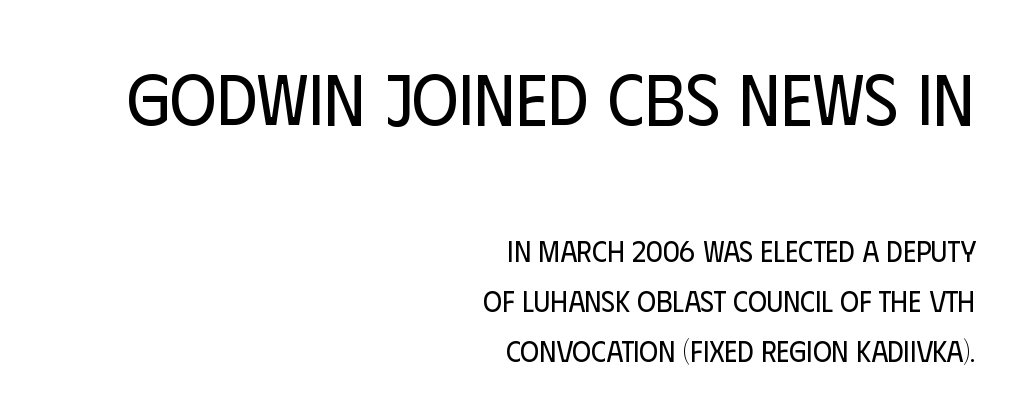
These glyphs show unthickened strokes, regular width or finer. Look at the glyph heights: the upper group is clearly the bigger setting. A typesetter would label this face a sans. Lines of text with bare space underneath. Each word holds together tightly as a unit, with standard inter-letter gaps.
